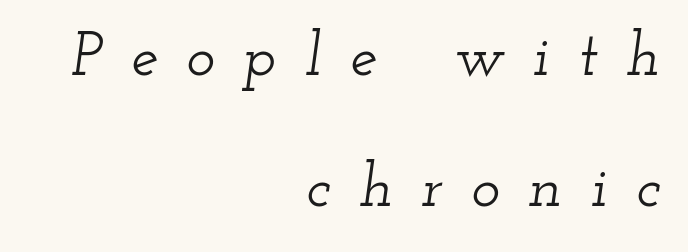
{"serif": "yes", "italic": "yes", "lean": "right", "slant_degrees": 12, "width": "wide", "stroke_contrast": "low", "x_height": "small", "monospaced": "no", "underline": "no", "align": "right", "line_spacing": "loose", "line_spacing_ratio": 2.15, "letter_spacing": "wide", "letter_spacing_em": 0.47, "glyph_px": 61}
